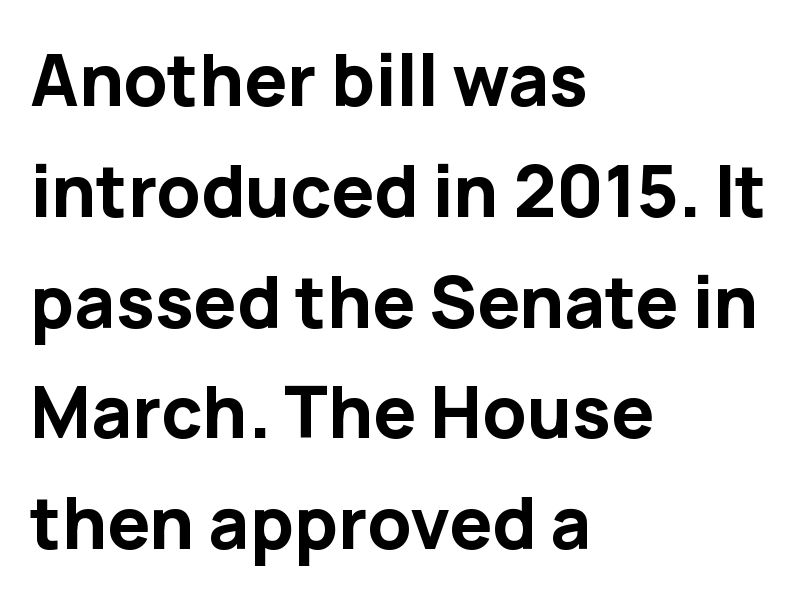
The image shows 71 px bold sans-serif type, upright; set left-aligned, normal line spacing (1.56x), normal letter spacing, not underlined; low stroke contrast and a medium x-height.
